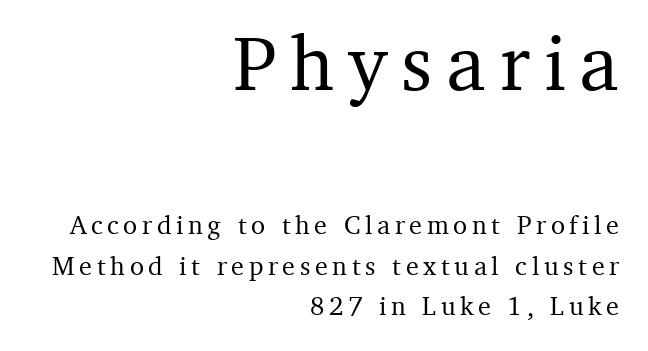
{"serif": "yes", "italic": "no", "width": "normal", "stroke_contrast": "medium", "x_height": "medium", "monospaced": "no", "underline": "no", "align": "right", "line_spacing": "normal", "line_spacing_ratio": 1.56, "larger_block": "first", "size_ratio": 3.0, "glyph_px": 78}
